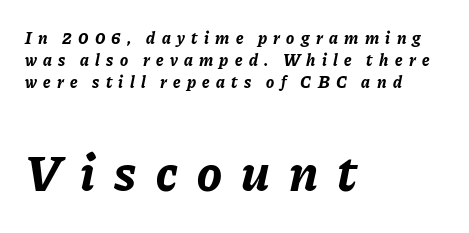
{"italic": "yes", "lean": "right", "slant_degrees": 11, "bold": "yes", "weight": "bold", "width": "normal", "stroke_contrast": "low", "x_height": "medium", "monospaced": "no", "underline": "no", "align": "left", "line_spacing": "normal", "line_spacing_ratio": 1.3, "letter_spacing": "wide", "letter_spacing_em": 0.37, "larger_block": "second", "size_ratio": 3.06, "glyph_px": 52}
